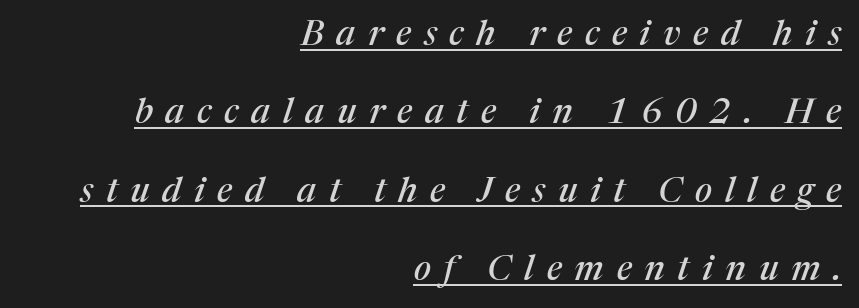
The image shows 35 px serif type, italic (leaning right); set right-aligned, loose line spacing (2.24x), unusually wide letter spacing (+0.36 em), underlined; medium stroke contrast and a medium x-height.
